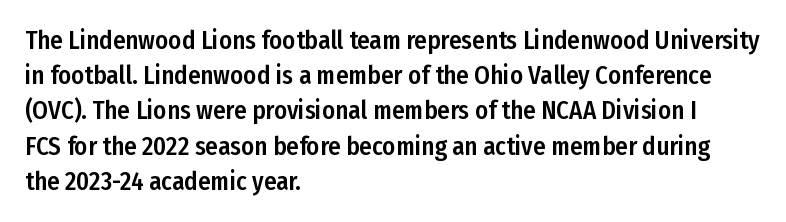
The image shows 25 px text type, upright; set left-aligned, normal line spacing (1.41x), normal letter spacing, not underlined.
